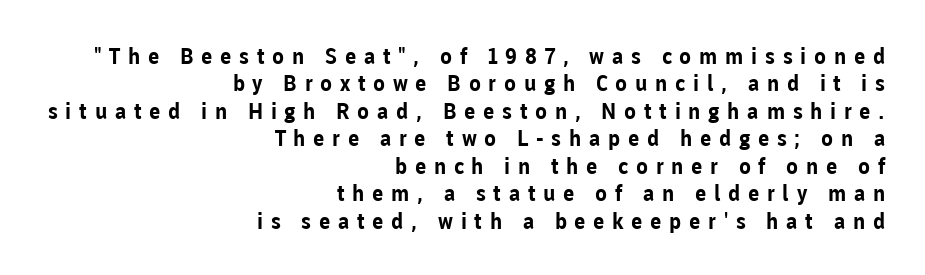
Any mark beneath the type? The region is blank. The letters stand straight up with perfectly vertical stems. Weight: bold. Observe the wide spacing: letters keep a clear distance from each other. Summary of vertical rhythm: regular, with standard interline spacing.
